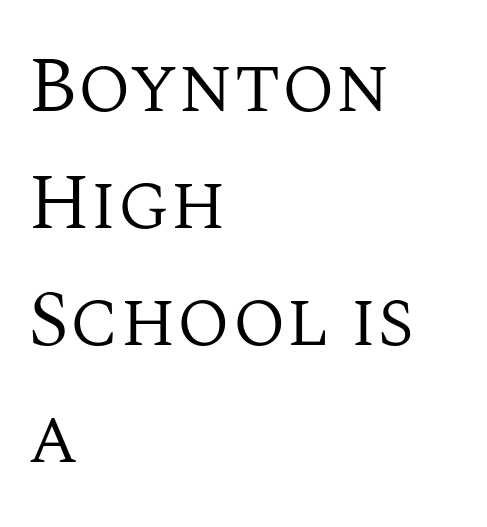
{"serif": "yes", "italic": "no", "bold": "no", "weight": "regular", "width": "normal", "stroke_contrast": "medium", "x_height": "large", "monospaced": "no", "underline": "no", "align": "left", "line_spacing": "normal", "line_spacing_ratio": 1.5, "letter_spacing": "normal", "letter_spacing_em": 0.0, "glyph_px": 78}
